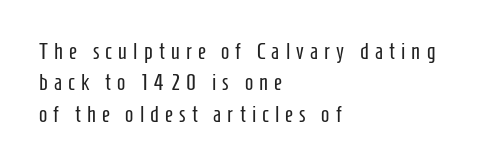
{"italic": "no", "bold": "no", "underline": "no", "align": "left", "line_spacing": "normal", "line_spacing_ratio": 1.43, "letter_spacing": "wide", "letter_spacing_em": 0.28, "glyph_px": 22}
